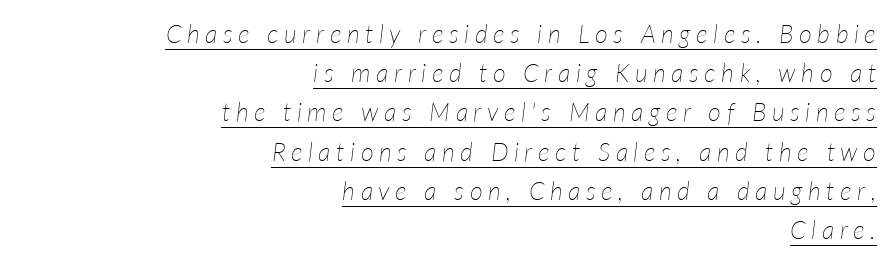
{"italic": "yes", "lean": "right", "slant_degrees": 7, "bold": "no", "underline": "yes", "align": "right", "line_spacing": "normal", "line_spacing_ratio": 1.57, "letter_spacing": "wide", "letter_spacing_em": 0.22, "glyph_px": 25}
